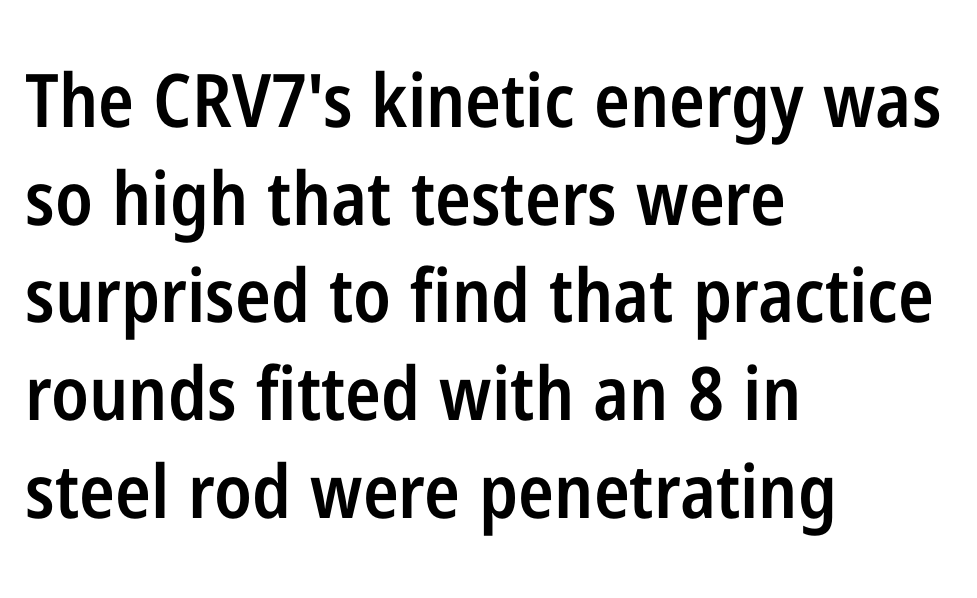
Q: Is the text bold? A: Semi-bold.
Q: Is the text italic (slanted)? A: No, it is upright.
Q: Is the typeface a serif or a sans-serif typeface? A: Sans-serif.
Q: Is the text underlined? A: No.
Q: How is the paragraph aligned? A: Left-aligned.
Q: Is the spacing between letters normal or unusually wide? A: Normal.
Q: Is the spacing between lines tight, normal or loose? A: Normal.
Q: Width (condensed, normal, or wide)? A: Condensed.
Q: Stroke contrast? A: Low.
Q: x-height? A: Medium.
Q: Monospaced? A: No.
